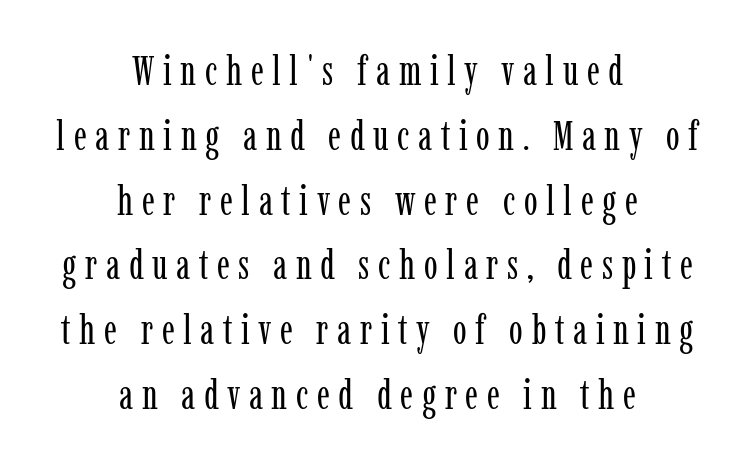
Q: Is the text bold? A: No.
Q: Is the text italic (slanted)? A: No, it is upright.
Q: Is the typeface a serif or a sans-serif typeface? A: Serif.
Q: Is the text underlined? A: No.
Q: How is the paragraph aligned? A: Centered.
Q: Is the spacing between letters normal or unusually wide? A: Unusually wide.
Q: Is the spacing between lines tight, normal or loose? A: Normal.
Q: Width (condensed, normal, or wide)? A: Condensed.
Q: Stroke contrast? A: Low.
Q: x-height? A: Medium.
Q: Monospaced? A: No.
